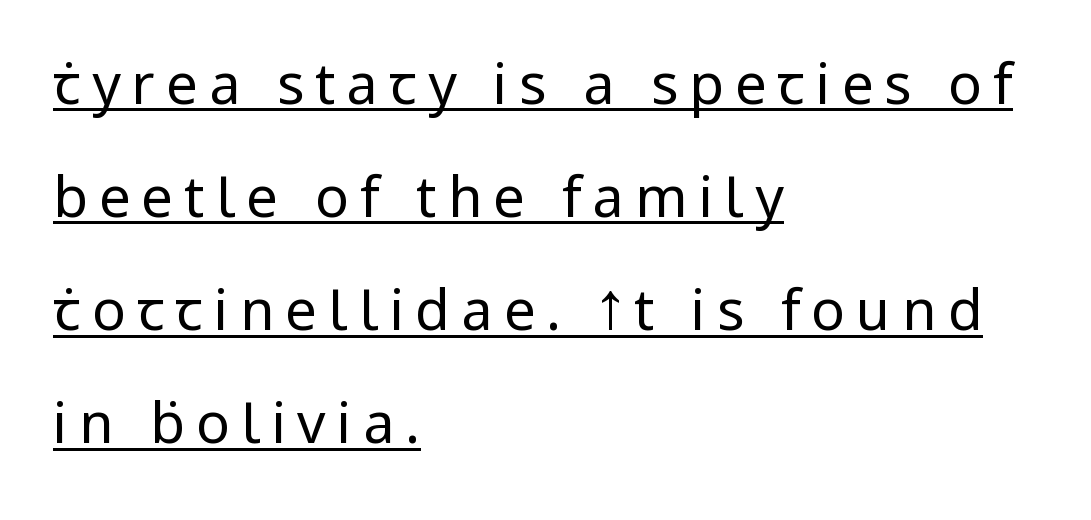
Stem width sits at or under what a default text font uses. Leading is clearly above the norm, producing a sparse column. Does the copy run flush right? No — it runs flush left. The string is rendered with underlining switched on.
